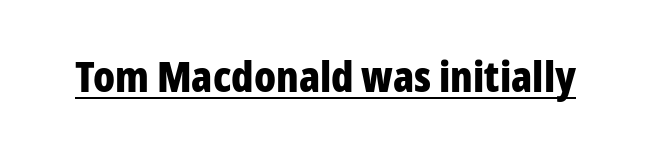
{"serif": "no", "italic": "no", "bold": "yes", "weight": "bold", "width": "condensed", "stroke_contrast": "low", "x_height": "medium", "monospaced": "no", "underline": "yes", "letter_spacing": "normal", "letter_spacing_em": 0.0, "glyph_px": 43}
